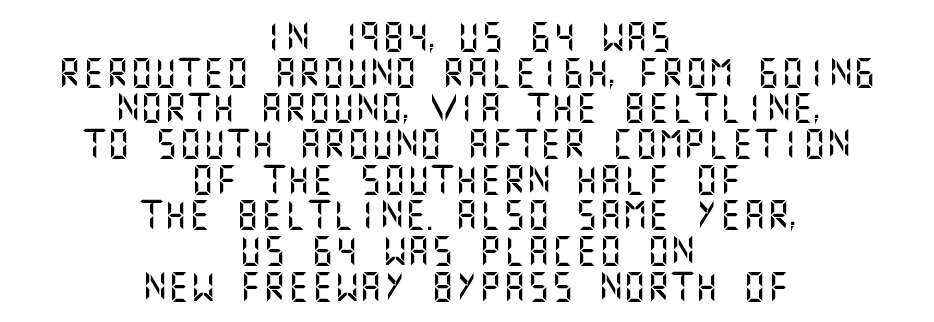
Q: Is the text italic (slanted)? A: No, it is upright.
Q: Is the typeface a serif or a sans-serif typeface? A: Sans-serif.
Q: Is the text underlined? A: No.
Q: How is the paragraph aligned? A: Centered.
Q: Is the spacing between letters normal or unusually wide? A: Normal.
Q: Width (condensed, normal, or wide)? A: Normal.
Q: Stroke contrast? A: Medium.
Q: x-height? A: Large.
